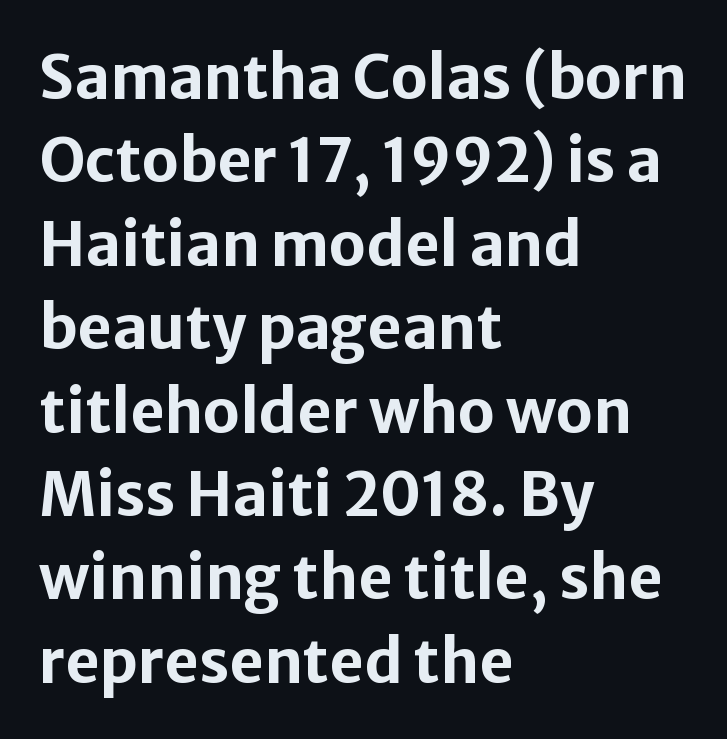
Q: Is the text bold? A: Yes.
Q: Is the text italic (slanted)? A: No, it is upright.
Q: Is the typeface a serif or a sans-serif typeface? A: Sans-serif.
Q: Is the text underlined? A: No.
Q: How is the paragraph aligned? A: Left-aligned.
Q: Is the spacing between letters normal or unusually wide? A: Normal.
Q: Is the spacing between lines tight, normal or loose? A: Normal.
Q: Width (condensed, normal, or wide)? A: Normal.
Q: Stroke contrast? A: Low.
Q: x-height? A: Medium.
Q: Monospaced? A: No.
